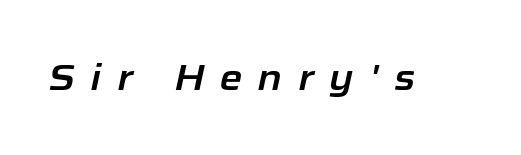
The image shows 37 px text type, italic (leaning right); set unusually wide letter spacing (+0.41 em), not underlined; low stroke contrast and a medium x-height.
